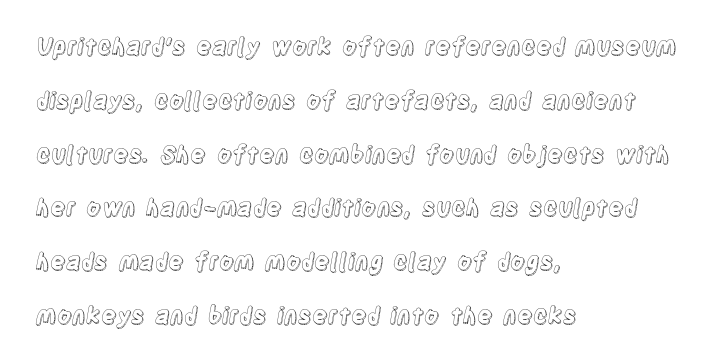
Words appear dense and cohesive because spacing is normal. One glance says open: line gaps are wider than usual. The baseline area is clear. A student would call this left alignment; a typographer would say flush left, rag right.
